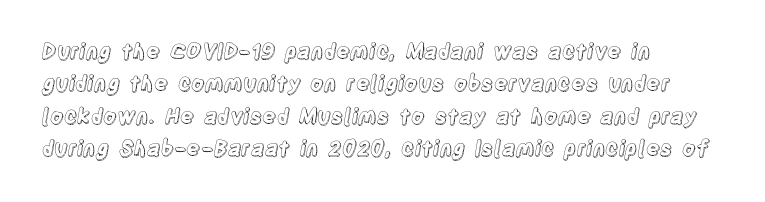
Glyph-to-glyph distance matches everyday printed text. Notice how descenders clear the ascenders below comfortably — that's standard leading. The strip under each line holds only bare page. Layout note: lines flush left.
